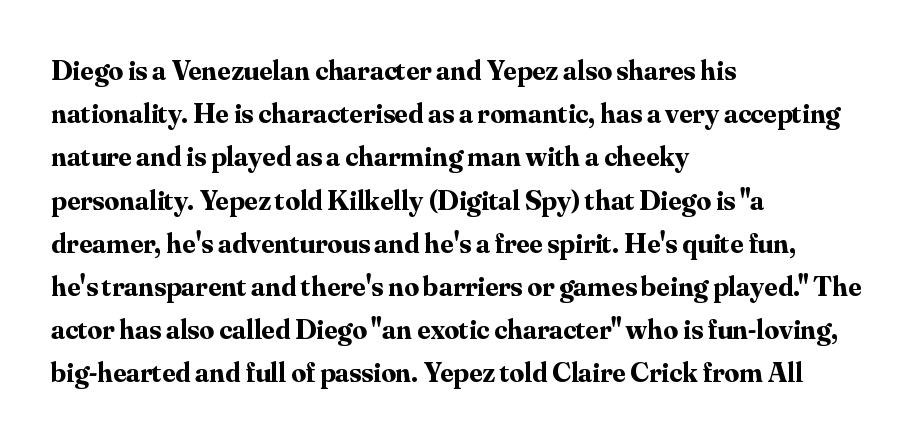
The image shows 29 px bold serif type, upright; set left-aligned, normal line spacing (1.49x), normal letter spacing, not underlined; medium stroke contrast and a small x-height.
